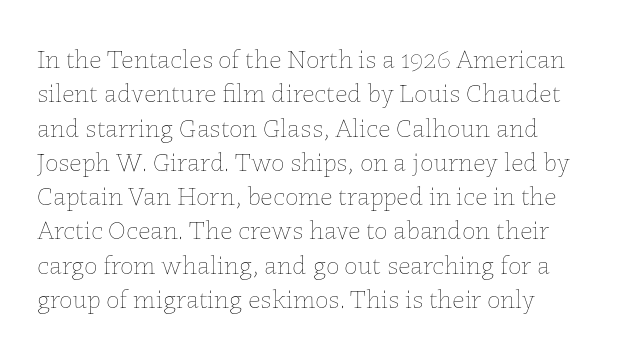
Q: Is the text bold? A: No.
Q: Is the text italic (slanted)? A: No, it is upright.
Q: Is the text underlined? A: No.
Q: How is the paragraph aligned? A: Left-aligned.
Q: Is the spacing between letters normal or unusually wide? A: Normal.
Q: Is the spacing between lines tight, normal or loose? A: Normal.
